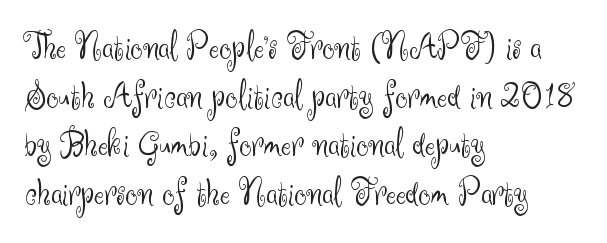
Q: Is the text bold? A: No.
Q: Is the text italic (slanted)? A: No, it is upright.
Q: Is the typeface a serif or a sans-serif typeface? A: Sans-serif.
Q: Is the text underlined? A: No.
Q: How is the paragraph aligned? A: Left-aligned.
Q: Is the spacing between letters normal or unusually wide? A: Normal.
Q: Is the spacing between lines tight, normal or loose? A: Normal.
Q: Width (condensed, normal, or wide)? A: Normal.
Q: Stroke contrast? A: Medium.
Q: x-height? A: Small.
Q: Monospaced? A: No.
